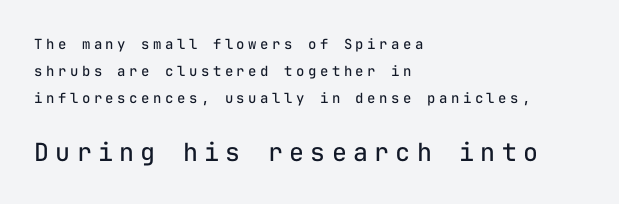
Top chunk: small. Bottom chunk: large. Honestly, the rows look like they've been pulled way apart. Layout note: lines flush left. A roman cut, with each character standing at attention. These lines have a slow, spaced-out rhythm from letter to letter.
